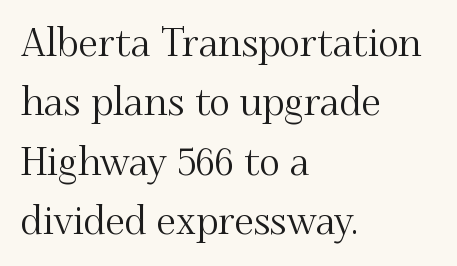
{"serif": "yes", "italic": "no", "width": "normal", "stroke_contrast": "medium", "x_height": "small", "monospaced": "no", "underline": "no", "align": "left", "line_spacing": "normal", "line_spacing_ratio": 1.52, "letter_spacing": "normal", "letter_spacing_em": 0.0, "glyph_px": 39}
